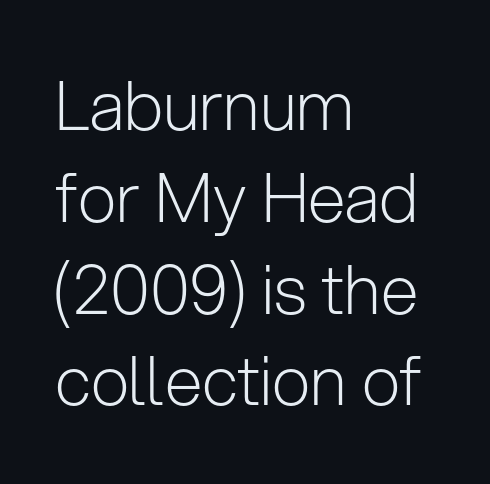
Q: Is the text bold? A: No.
Q: Is the text italic (slanted)? A: No, it is upright.
Q: Is the typeface a serif or a sans-serif typeface? A: Sans-serif.
Q: Is the text underlined? A: No.
Q: How is the paragraph aligned? A: Left-aligned.
Q: Is the spacing between letters normal or unusually wide? A: Normal.
Q: Is the spacing between lines tight, normal or loose? A: Normal.
Q: Width (condensed, normal, or wide)? A: Normal.
Q: Stroke contrast? A: Low.
Q: x-height? A: Medium.
Q: Monospaced? A: No.
